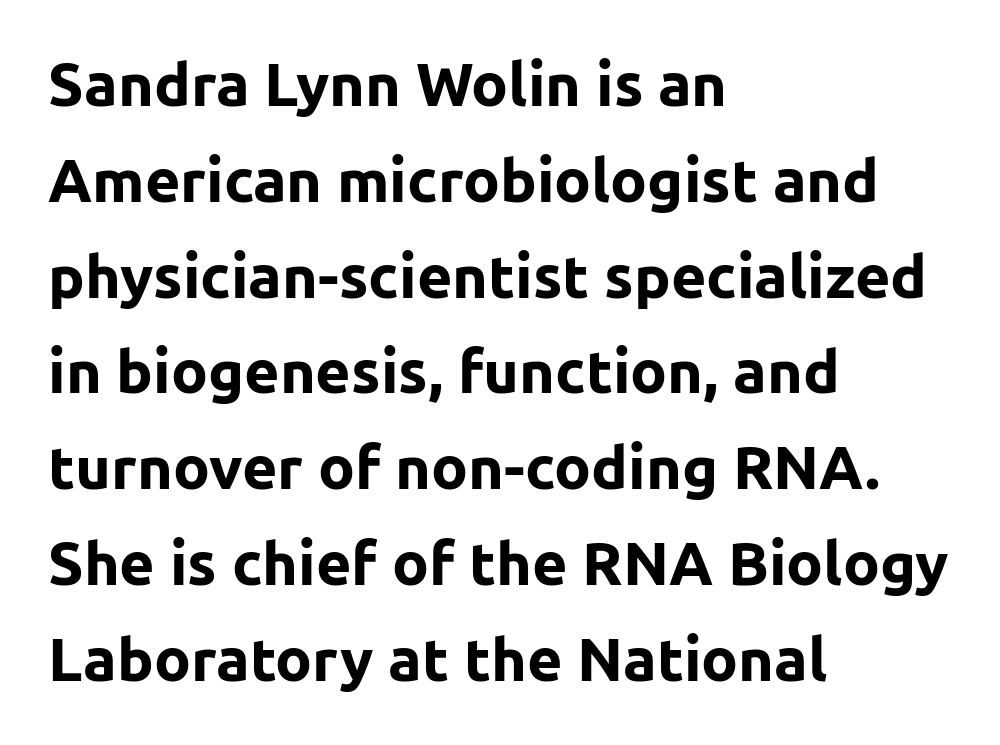
The image shows 61 px bold sans-serif type, upright; set left-aligned, normal line spacing (1.57x), normal letter spacing, not underlined; low stroke contrast and a medium x-height.
